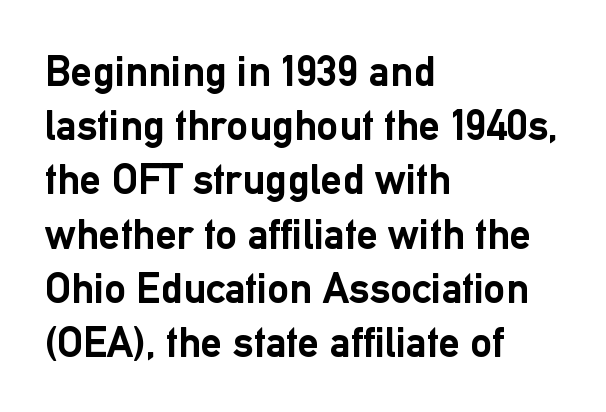
The image shows 43 px semibold sans-serif type, upright; set left-aligned, normal line spacing (1.26x), normal letter spacing, not underlined; low stroke contrast and a medium x-height.
